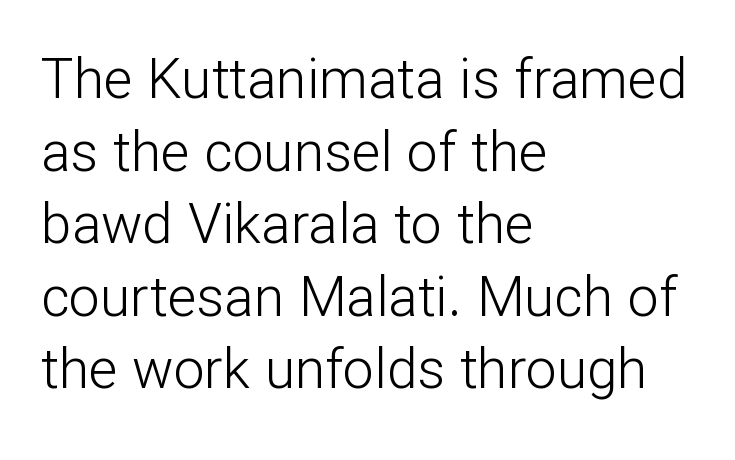
The image shows 55 px light sans-serif type, upright; set left-aligned, normal line spacing (1.32x), normal letter spacing, not underlined; low stroke contrast and a medium x-height.
